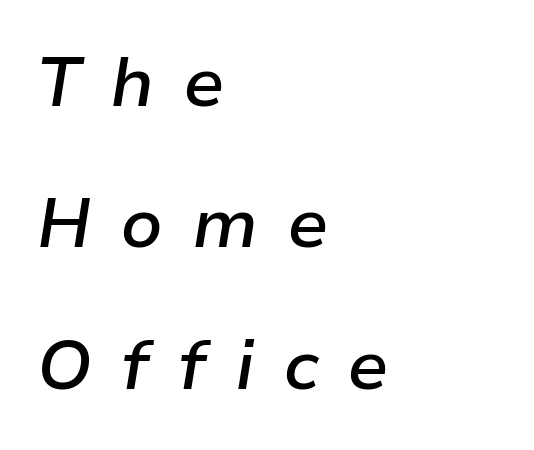
Q: Is the text bold? A: Semi-bold.
Q: Is the text italic (slanted)? A: Yes, it leans right by about 9 degrees.
Q: Is the text underlined? A: No.
Q: How is the paragraph aligned? A: Left-aligned.
Q: Is the spacing between letters normal or unusually wide? A: Unusually wide.
Q: Is the spacing between lines tight, normal or loose? A: Loose.
Q: Width (condensed, normal, or wide)? A: Normal.
Q: Stroke contrast? A: Low.
Q: x-height? A: Medium.
Q: Monospaced? A: No.
